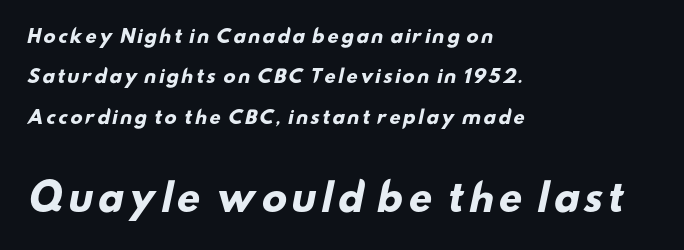
Q: Is the text bold? A: Yes.
Q: Is the typeface a serif or a sans-serif typeface? A: Sans-serif.
Q: Is the text underlined? A: No.
Q: How is the paragraph aligned? A: Left-aligned.
Q: Is the spacing between lines tight, normal or loose? A: Loose.
Q: Which block of text is set in a larger size, the first (top) or the second (bottom)? A: The second (bottom) one.
Q: Width (condensed, normal, or wide)? A: Wide.
Q: Stroke contrast? A: Low.
Q: x-height? A: Small.
Q: Monospaced? A: No.
